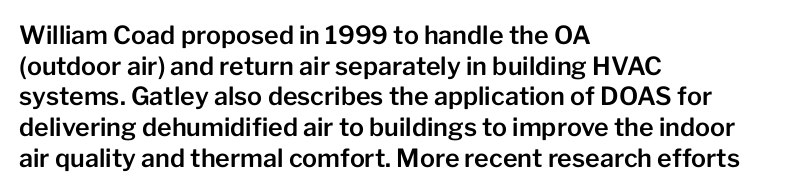
{"italic": "no", "underline": "no", "align": "left", "line_spacing_ratio": 1.23, "letter_spacing": "normal", "letter_spacing_em": 0.0, "glyph_px": 25}
